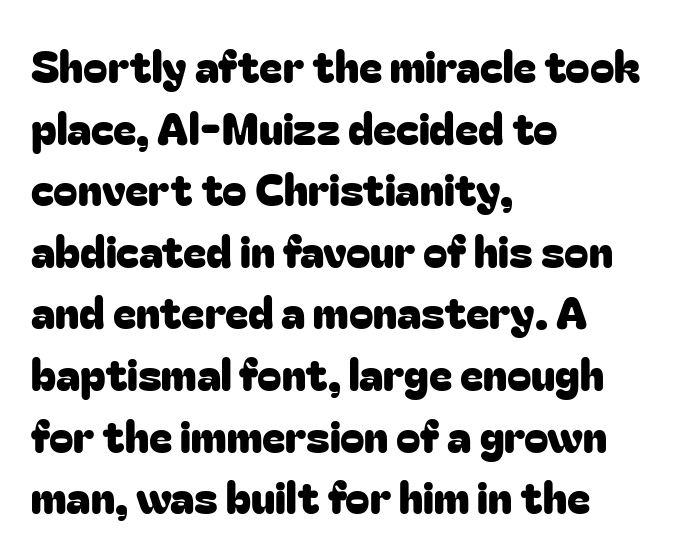
Q: Is the text italic (slanted)? A: No, it is upright.
Q: Is the typeface a serif or a sans-serif typeface? A: Sans-serif.
Q: Is the text underlined? A: No.
Q: How is the paragraph aligned? A: Left-aligned.
Q: Is the spacing between letters normal or unusually wide? A: Normal.
Q: Is the spacing between lines tight, normal or loose? A: Normal.
Q: Width (condensed, normal, or wide)? A: Normal.
Q: Stroke contrast? A: Low.
Q: x-height? A: Medium.
Q: Monospaced? A: No.
